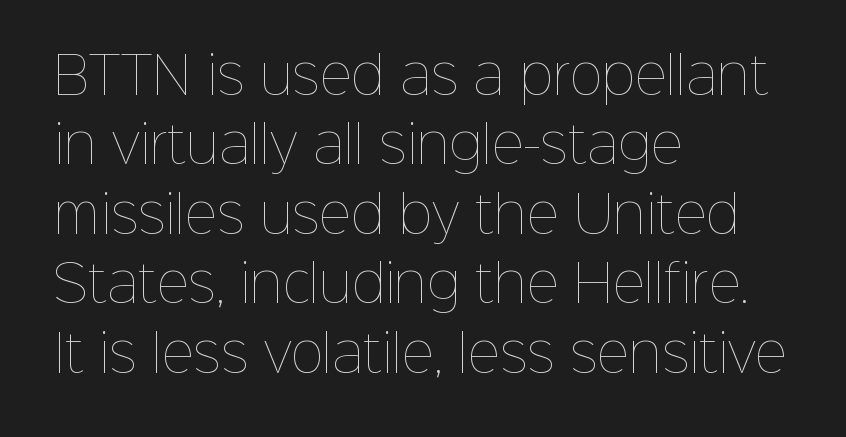
This rendering leaves character spacing at its baseline value. The characters are drawn with everyday or finer stroke widths. If you drew a line through each stem, it would be perfectly vertical. Think of a printed novel: that variable character pitch is what you see here. The space between consecutive lines is moderate.
